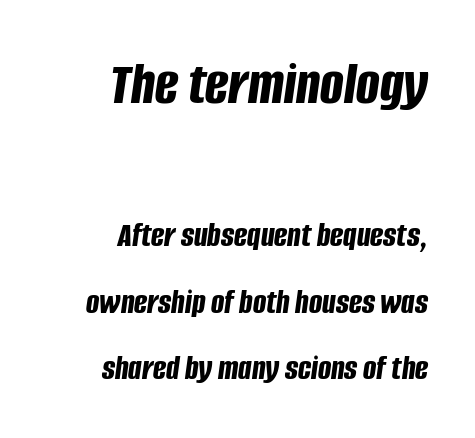
The image shows 62 px bold, condensed type, italic (leaning right); set right-aligned, loose line spacing (1.9x), normal letter spacing, not underlined; the first (top) block is 1.77x larger; low stroke contrast and a large x-height.
